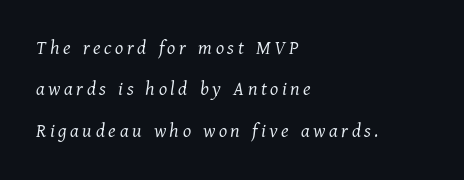
The image shows 21 px text type, italic (leaning right); set left-aligned, loose line spacing (1.97x), not underlined.
